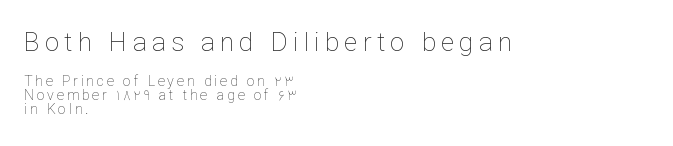
Q: Is the text bold? A: No.
Q: Is the text italic (slanted)? A: No, it is upright.
Q: Is the text underlined? A: No.
Q: How is the paragraph aligned? A: Left-aligned.
Q: Is the spacing between letters normal or unusually wide? A: Unusually wide.
Q: Is the spacing between lines tight, normal or loose? A: Tight.
Q: Which block of text is set in a larger size, the first (top) or the second (bottom)? A: The first (top) one.
